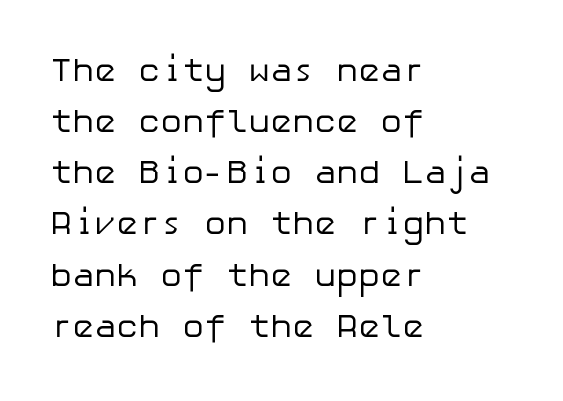
Note: no serifs on the glyphs. Nothing unusual about the tracking: characters are spaced as the font intends. The gap between lines stays unmarked. Horizontal alignment here is leftward, the default for most running prose. Does the lettering tilt? It doesn't — this is upright. The font sits on the lighter half of the weight spectrum, regular included.
